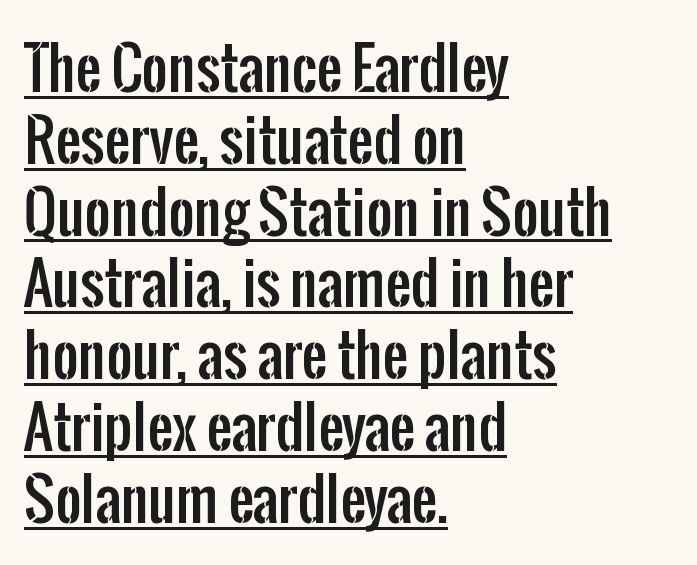
The image shows 57 px condensed sans-serif type, upright; set left-aligned, normal line spacing (1.26x), normal letter spacing, underlined; low stroke contrast and a medium x-height.
